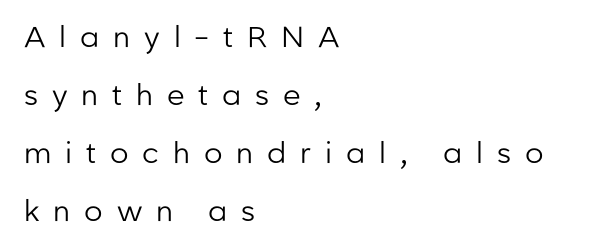
{"serif": "no", "italic": "no", "bold": "no", "weight": "regular", "width": "normal", "stroke_contrast": "low", "x_height": "medium", "monospaced": "no", "underline": "no", "align": "left", "line_spacing": "loose", "line_spacing_ratio": 2.0, "letter_spacing": "wide", "letter_spacing_em": 0.48, "glyph_px": 29}
